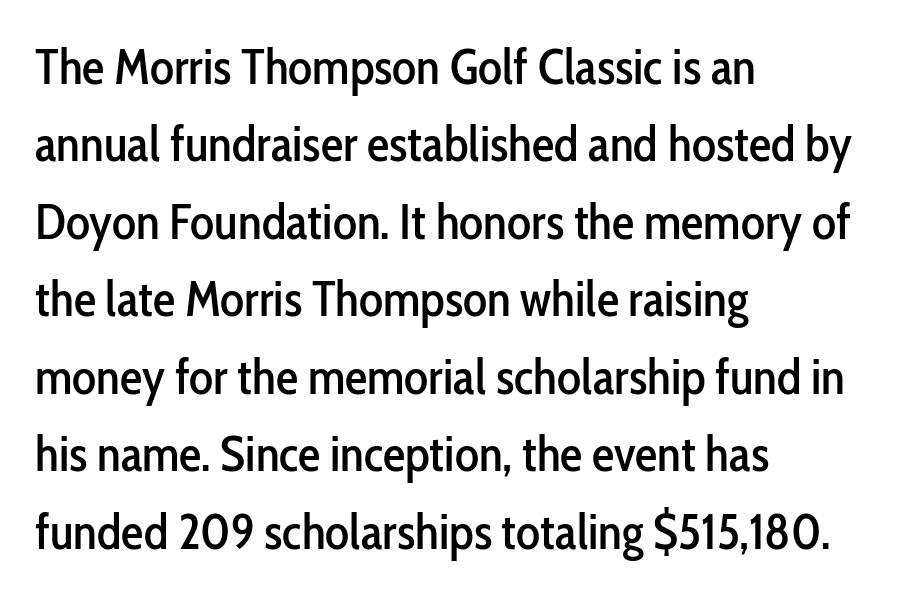
{"serif": "no", "italic": "no", "width": "condensed", "stroke_contrast": "low", "x_height": "medium", "monospaced": "no", "underline": "no", "align": "left", "line_spacing": "normal", "line_spacing_ratio": 1.55, "letter_spacing": "normal", "letter_spacing_em": 0.0, "glyph_px": 50}
